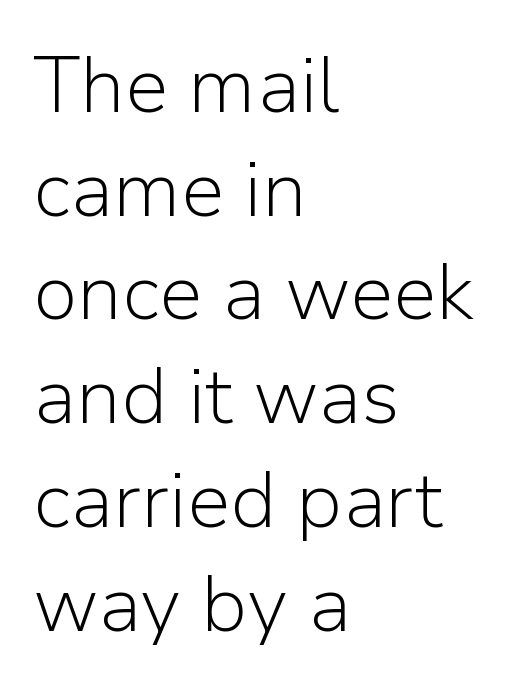
{"serif": "no", "italic": "no", "bold": "no", "weight": "light", "width": "normal", "stroke_contrast": "low", "x_height": "medium", "monospaced": "no", "underline": "no", "align": "left", "line_spacing": "normal", "line_spacing_ratio": 1.33, "letter_spacing": "normal", "letter_spacing_em": 0.0, "glyph_px": 78}
